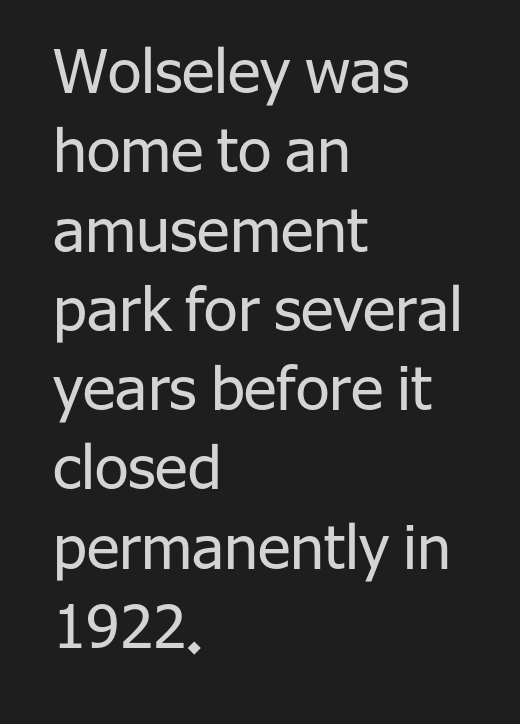
Underlining? Definitely not there. Spacing verdict: proportional, widths tailored to each character. Typographically, this falls in the sans-serif category. No italicization has been applied; the sample stays upright. Line starts are locked; line ends wander.
